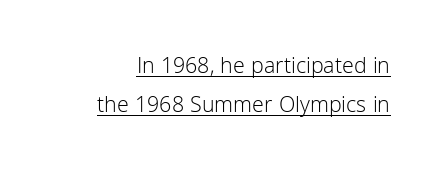
Q: Is the text bold? A: No.
Q: Is the text italic (slanted)? A: No, it is upright.
Q: Is the text underlined? A: Yes.
Q: Is the spacing between letters normal or unusually wide? A: Normal.
Q: Is the spacing between lines tight, normal or loose? A: Normal.
